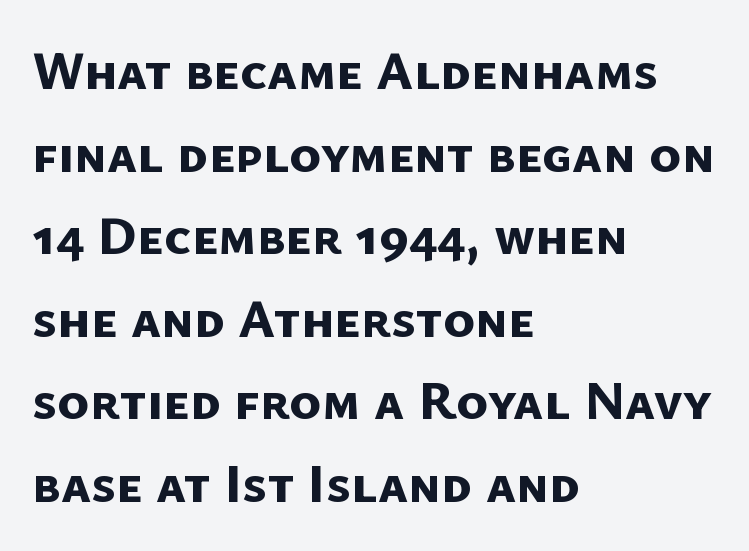
Q: Is the text bold? A: Yes.
Q: Is the typeface a serif or a sans-serif typeface? A: Sans-serif.
Q: Is the text underlined? A: No.
Q: How is the paragraph aligned? A: Left-aligned.
Q: Is the spacing between letters normal or unusually wide? A: Normal.
Q: Is the spacing between lines tight, normal or loose? A: Normal.
Q: Width (condensed, normal, or wide)? A: Normal.
Q: Stroke contrast? A: Low.
Q: x-height? A: Medium.
Q: Monospaced? A: No.
